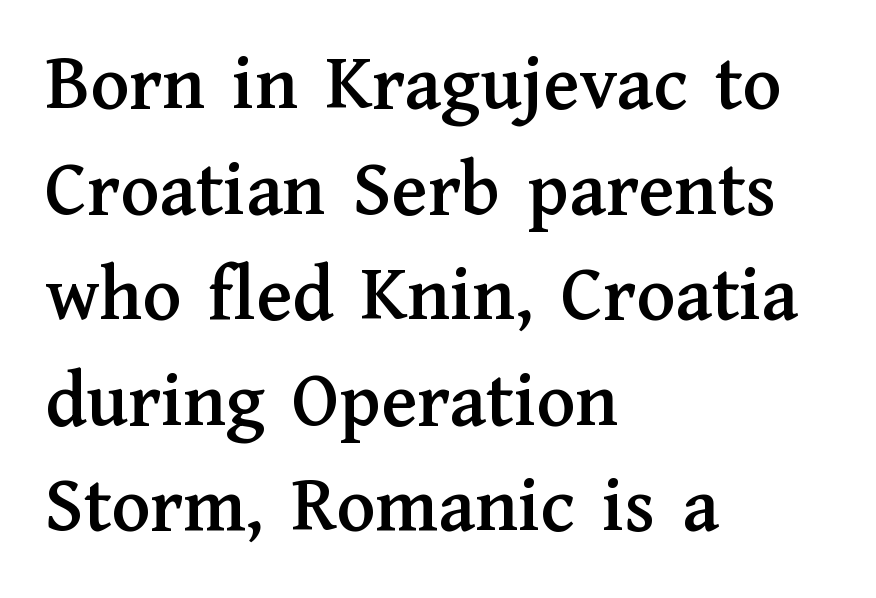
Teacher's note: observe the even left margin — that is flush-left alignment. This sample has the flowing, uneven cadence of proportional lettering. There is no visible air inserted between adjacent glyphs. A roman cut, with each character standing at attention. The characters display serif detailing at their extremities.
